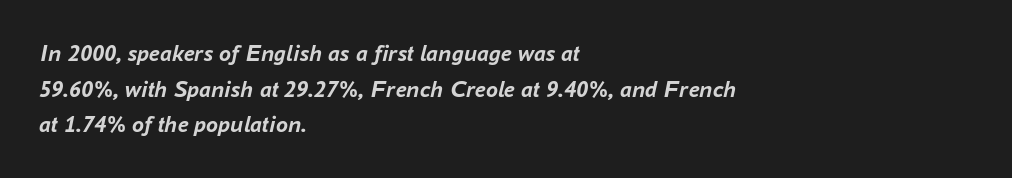
The image shows 24 px bold type, italic (leaning right); set left-aligned, normal line spacing (1.48x), normal letter spacing, not underlined.
